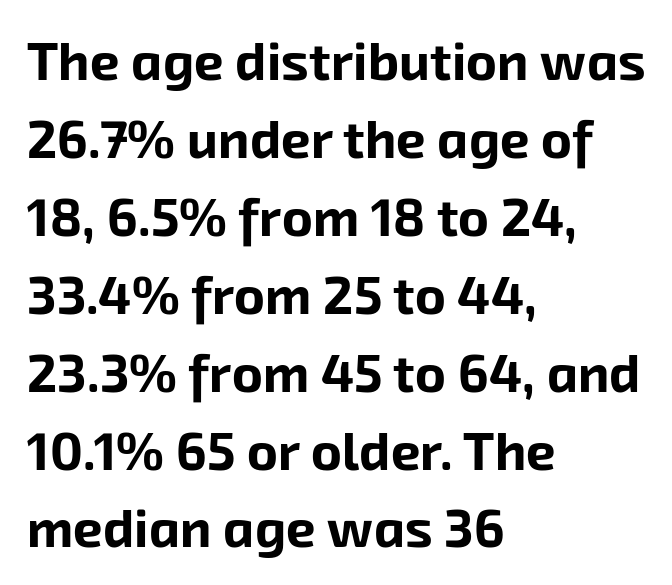
{"serif": "no", "bold": "yes", "weight": "bold", "width": "normal", "stroke_contrast": "low", "x_height": "medium", "monospaced": "no", "underline": "no", "align": "left", "line_spacing": "normal", "line_spacing_ratio": 1.47, "letter_spacing": "normal", "letter_spacing_em": 0.0, "glyph_px": 53}
